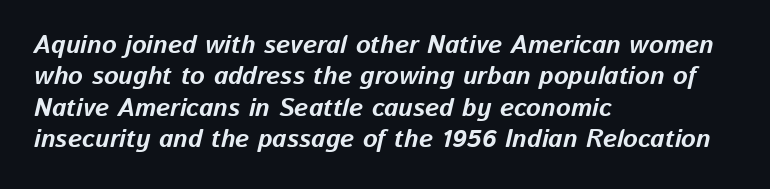
{"italic": "yes", "lean": "right", "slant_degrees": 13, "bold": "yes", "underline": "no", "align": "left", "line_spacing": "normal", "line_spacing_ratio": 1.26, "letter_spacing": "normal", "letter_spacing_em": 0.0, "glyph_px": 25}
